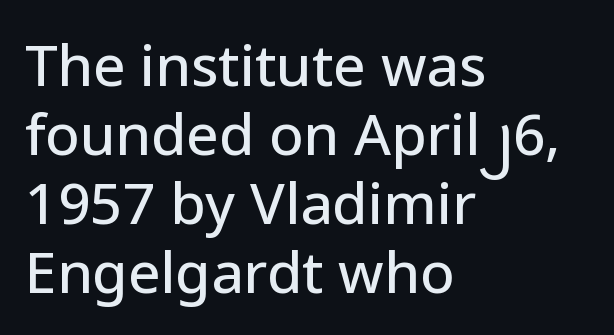
{"serif": "no", "italic": "no", "width": "normal", "stroke_contrast": "low", "x_height": "medium", "monospaced": "no", "underline": "no", "align": "left", "line_spacing_ratio": 1.21, "letter_spacing": "normal", "letter_spacing_em": 0.0, "glyph_px": 57}
